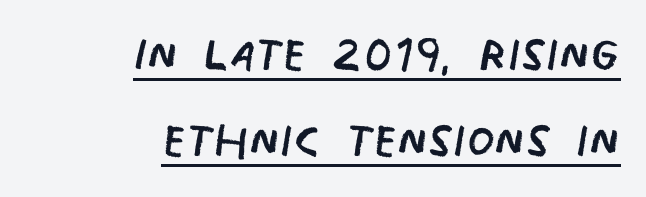
The image shows 63 px regular-weight, condensed sans-serif type; set right-aligned, normal line spacing (1.37x), normal letter spacing, underlined; low stroke contrast and a large x-height.
